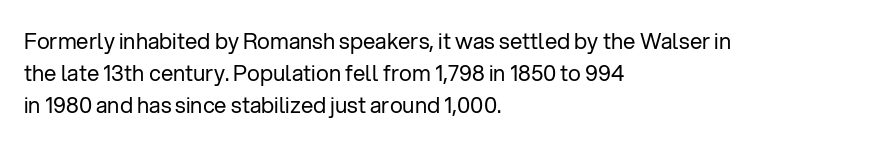
{"italic": "no", "bold": "no", "underline": "no", "align": "left", "line_spacing": "normal", "line_spacing_ratio": 1.46, "letter_spacing": "normal", "letter_spacing_em": 0.0, "glyph_px": 22}
